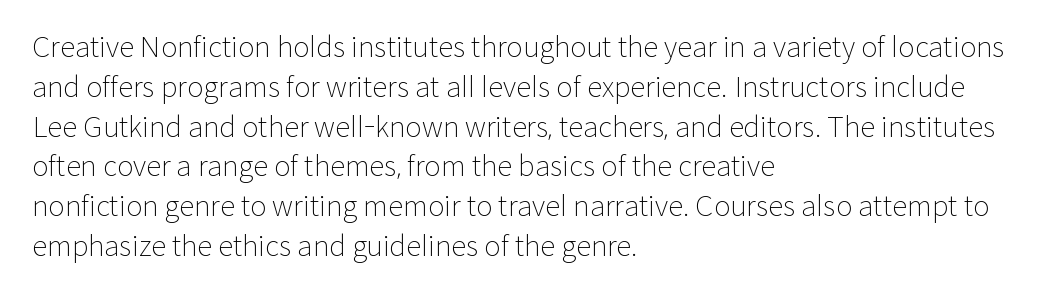
Q: Is the text bold? A: No.
Q: Is the text italic (slanted)? A: No, it is upright.
Q: Is the typeface a serif or a sans-serif typeface? A: Sans-serif.
Q: Is the text underlined? A: No.
Q: How is the paragraph aligned? A: Left-aligned.
Q: Is the spacing between letters normal or unusually wide? A: Normal.
Q: Is the spacing between lines tight, normal or loose? A: Normal.
Q: Width (condensed, normal, or wide)? A: Normal.
Q: Stroke contrast? A: Low.
Q: x-height? A: Medium.
Q: Monospaced? A: No.
